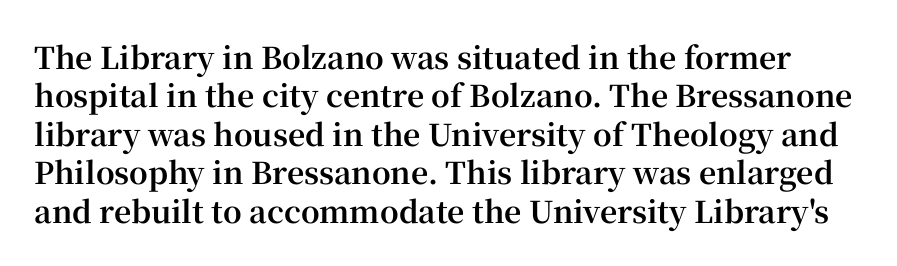
The image shows 30 px bold serif type, upright; set normal line spacing (1.28x), normal letter spacing, not underlined; high stroke contrast and a medium x-height.
